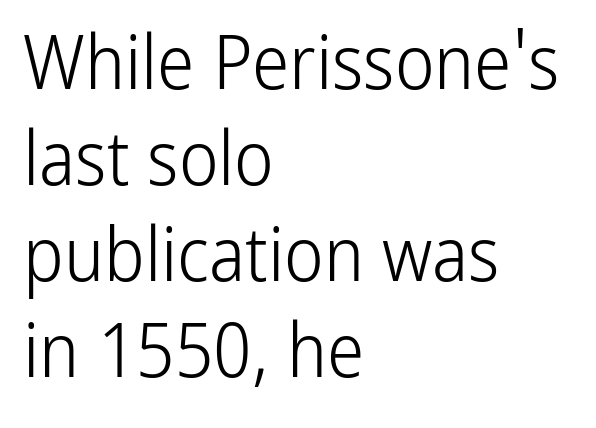
Each row of text sits above clean, open space. Think of a printed novel: that variable character pitch is what you see here. These glyphs show unthickened strokes, regular width or finer. This is sans-serif lettering, the kind often seen on screens and signage.
